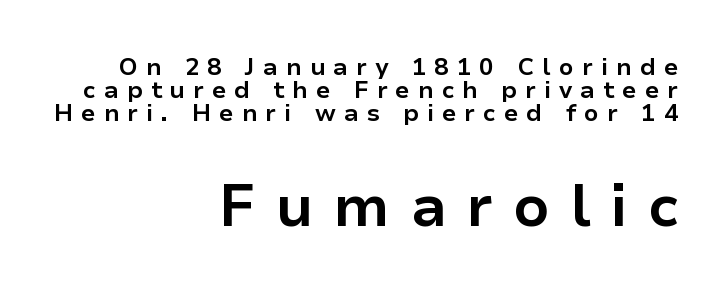
{"serif": "no", "italic": "no", "bold": "yes", "weight": "bold", "width": "normal", "stroke_contrast": "low", "x_height": "medium", "monospaced": "no", "underline": "no", "align": "right", "line_spacing": "tight", "line_spacing_ratio": 0.95, "letter_spacing": "wide", "letter_spacing_em": 0.34, "larger_block": "second", "size_ratio": 2.46, "glyph_px": 59}
